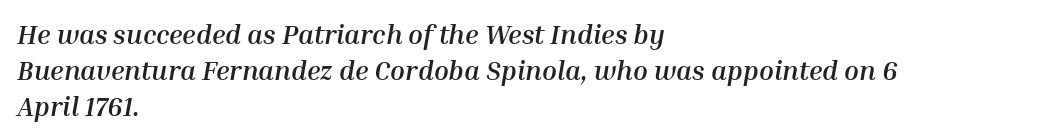
Q: Is the text bold? A: Yes.
Q: Is the text italic (slanted)? A: Yes, it leans right by about 10 degrees.
Q: Is the text underlined? A: No.
Q: How is the paragraph aligned? A: Left-aligned.
Q: Is the spacing between letters normal or unusually wide? A: Normal.
Q: Is the spacing between lines tight, normal or loose? A: Normal.
